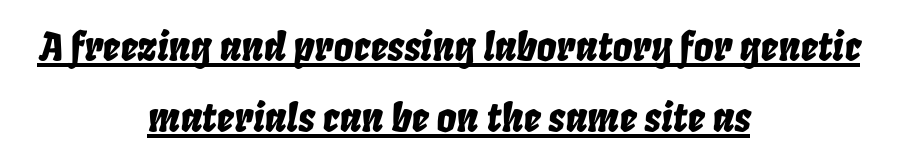
{"italic": "yes", "lean": "right", "slant_degrees": 8, "width": "condensed", "stroke_contrast": "low", "x_height": "large", "monospaced": "no", "underline": "yes", "align": "center", "line_spacing_ratio": 1.83, "letter_spacing": "normal", "letter_spacing_em": 0.0, "glyph_px": 39}
